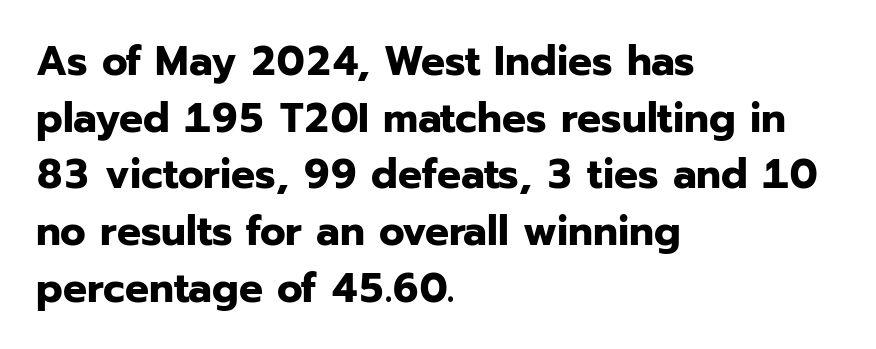
Q: Is the text bold? A: Yes.
Q: Is the text italic (slanted)? A: No, it is upright.
Q: Is the typeface a serif or a sans-serif typeface? A: Sans-serif.
Q: Is the text underlined? A: No.
Q: How is the paragraph aligned? A: Left-aligned.
Q: Is the spacing between letters normal or unusually wide? A: Normal.
Q: Is the spacing between lines tight, normal or loose? A: Normal.
Q: Width (condensed, normal, or wide)? A: Normal.
Q: Stroke contrast? A: Low.
Q: x-height? A: Medium.
Q: Monospaced? A: No.
